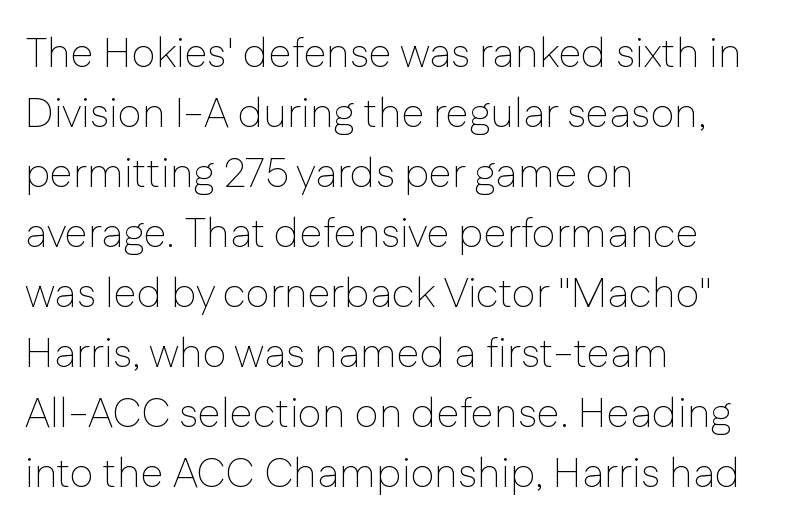
The image shows 42 px thin sans-serif type, upright; set left-aligned, normal line spacing (1.43x), normal letter spacing, not underlined; low stroke contrast and a medium x-height.
